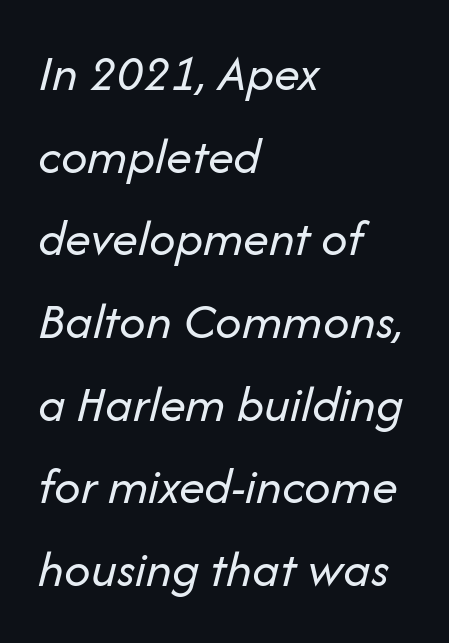
These lines are set flush left with a ragged right edge. The strip under each line holds only bare page. The whole block is typeset with a tilt. Characters follow at the spacing the type designer built in. Successive baselines arrive at the customary interval. Each letter keeps its own natural width here, so spacing adapts to shape.
